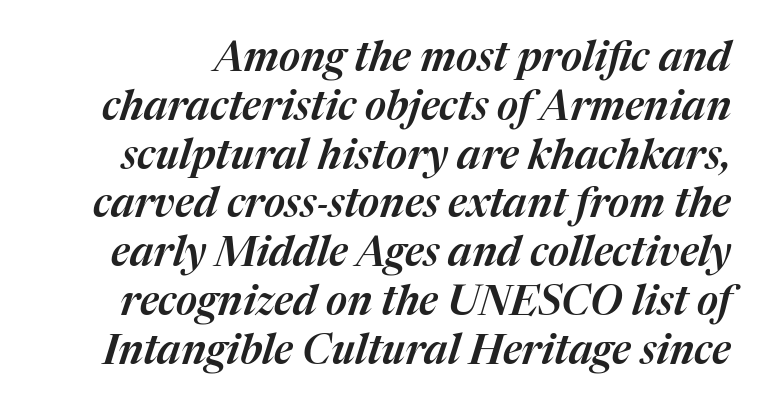
Q: Is the text italic (slanted)? A: Yes, it leans right by about 17 degrees.
Q: Is the text underlined? A: No.
Q: Is the spacing between letters normal or unusually wide? A: Normal.
Q: Width (condensed, normal, or wide)? A: Normal.
Q: Stroke contrast? A: Medium.
Q: x-height? A: Medium.
Q: Monospaced? A: No.
